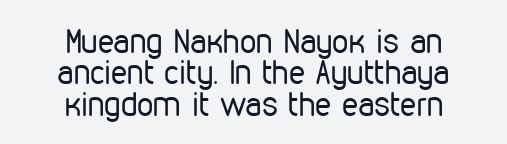
Q: Is the text bold? A: No.
Q: Is the text italic (slanted)? A: No, it is upright.
Q: Is the typeface a serif or a sans-serif typeface? A: Sans-serif.
Q: Is the text underlined? A: No.
Q: How is the paragraph aligned? A: Centered.
Q: Is the spacing between letters normal or unusually wide? A: Normal.
Q: Is the spacing between lines tight, normal or loose? A: Tight.
Q: Width (condensed, normal, or wide)? A: Condensed.
Q: Stroke contrast? A: Low.
Q: x-height? A: Medium.
Q: Monospaced? A: No.
